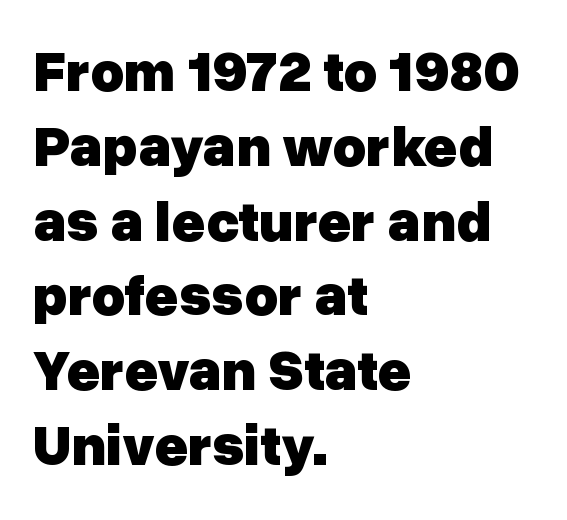
Q: Is the text bold? A: Yes.
Q: Is the text italic (slanted)? A: No, it is upright.
Q: Is the typeface a serif or a sans-serif typeface? A: Sans-serif.
Q: Is the text underlined? A: No.
Q: How is the paragraph aligned? A: Left-aligned.
Q: Is the spacing between letters normal or unusually wide? A: Normal.
Q: Is the spacing between lines tight, normal or loose? A: Normal.
Q: Width (condensed, normal, or wide)? A: Normal.
Q: Stroke contrast? A: Low.
Q: x-height? A: Medium.
Q: Monospaced? A: No.
